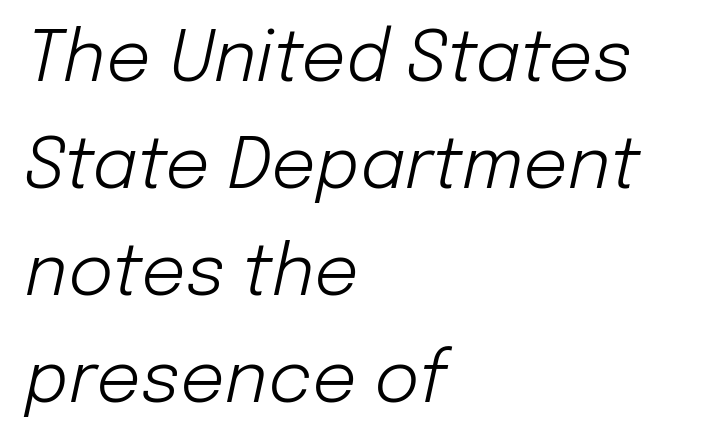
The image shows 70 px light type, italic (leaning right); set left-aligned, normal line spacing (1.53x), normal letter spacing, not underlined; low stroke contrast and a medium x-height.
